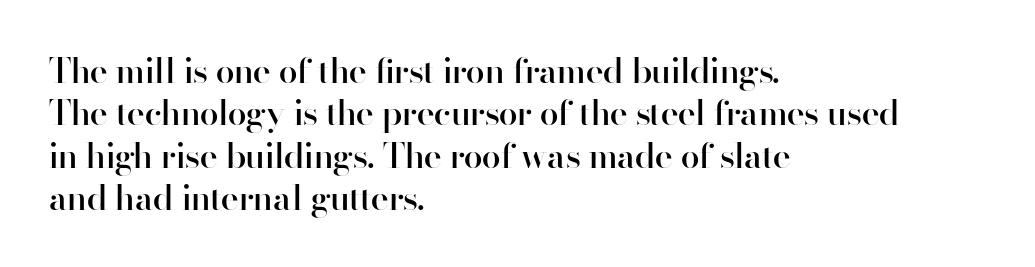
The type is set solid horizontally, with unmodified tracking. Typesetter's note: demi weight, one step under bold. The strip under each line holds only bare page. The rendering shows plain stroke endings on the letterforms — a sans-serif design. Italic: no, the glyphs are upright roman. The passage shown is typed in a proportional face where columns would drift.
